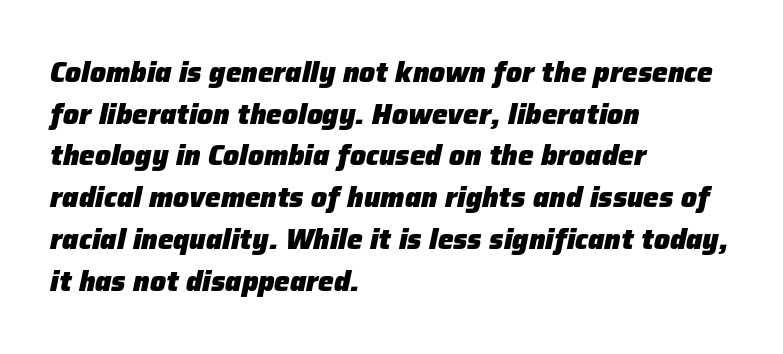
Looking at the ascenders, they clearly lean. A full-strength bold gives these letters their thick strokes. The rendering uses natural spacing where letterforms have individual widths. Notice how descenders clear the ascenders below comfortably — that's standard leading.
